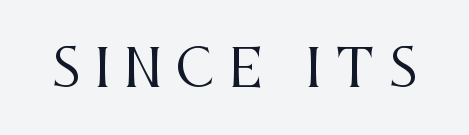
{"serif": "yes", "italic": "no", "bold": "no", "weight": "regular", "width": "condensed", "stroke_contrast": "medium", "x_height": "large", "monospaced": "no", "underline": "no", "letter_spacing": "wide", "letter_spacing_em": 0.28, "glyph_px": 51}
